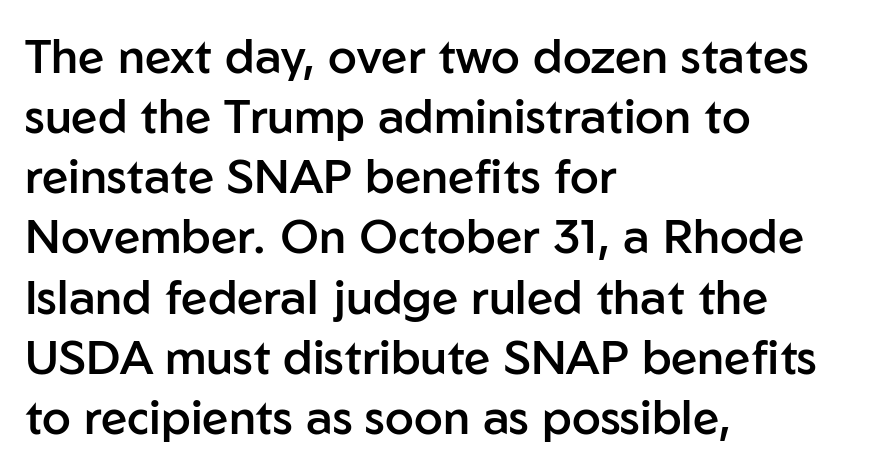
Q: Is the text bold? A: Semi-bold.
Q: Is the text italic (slanted)? A: No, it is upright.
Q: Is the typeface a serif or a sans-serif typeface? A: Sans-serif.
Q: Is the text underlined? A: No.
Q: How is the paragraph aligned? A: Left-aligned.
Q: Is the spacing between letters normal or unusually wide? A: Normal.
Q: Is the spacing between lines tight, normal or loose? A: Normal.
Q: Width (condensed, normal, or wide)? A: Normal.
Q: Stroke contrast? A: Low.
Q: x-height? A: Medium.
Q: Monospaced? A: No.
